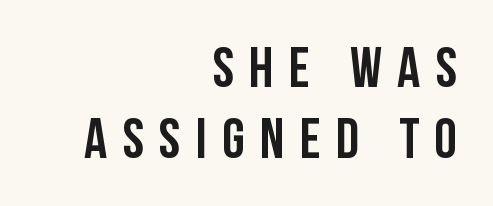
Looks like regular typesetting: each glyph gets only the width it needs. Vertical strokes here are truly vertical. Summary of vertical rhythm: regular, with standard interline spacing. The space beneath each line is pristine and unruled. The paragraph has a hard right edge and a soft left edge.
